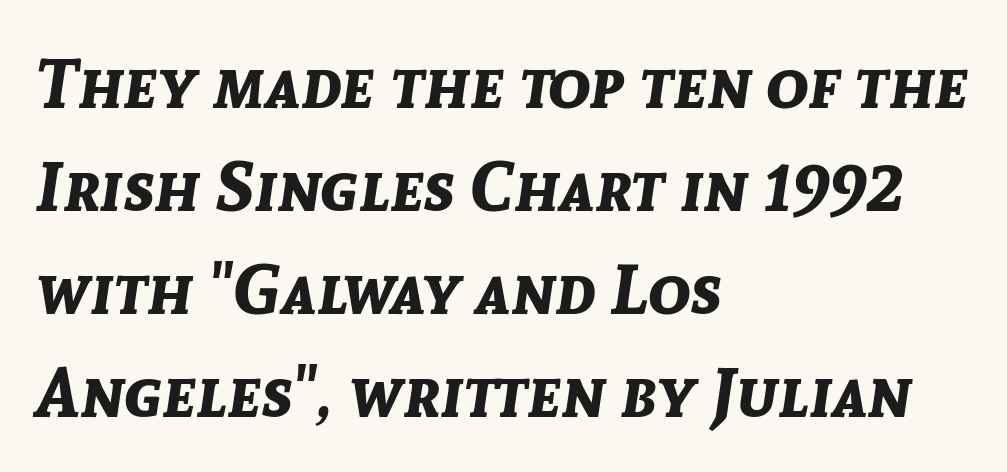
{"italic": "yes", "lean": "right", "slant_degrees": 8, "bold": "yes", "weight": "bold", "width": "normal", "stroke_contrast": "low", "x_height": "medium", "monospaced": "no", "underline": "no", "align": "left", "line_spacing": "normal", "line_spacing_ratio": 1.47, "letter_spacing": "normal", "letter_spacing_em": 0.0, "glyph_px": 70}
